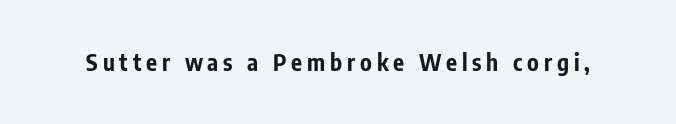
The image shows 23 px bold type, upright; set unusually wide letter spacing (+0.21 em), not underlined.
